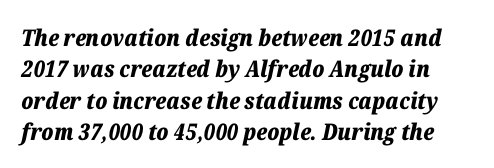
The image shows 23 px bold type, italic (leaning right); set normal line spacing (1.36x), normal letter spacing, not underlined.
